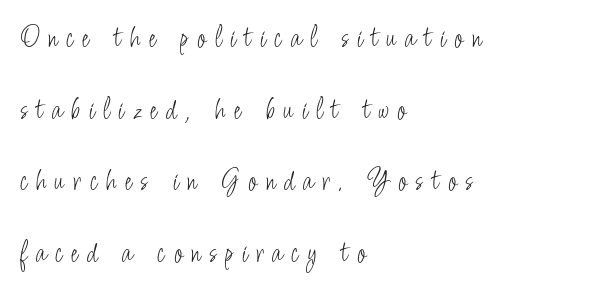
The image shows 32 px light, condensed sans-serif type; set left-aligned, loose line spacing (2.24x), unusually wide letter spacing (+0.26 em), not underlined; low stroke contrast and a small x-height.
